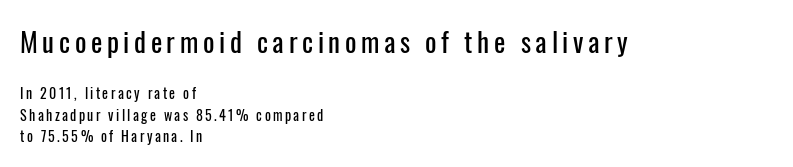
The image shows 27 px text type, upright; set left-aligned, normal line spacing (1.51x), not underlined; the first (top) block is 1.93x larger.
